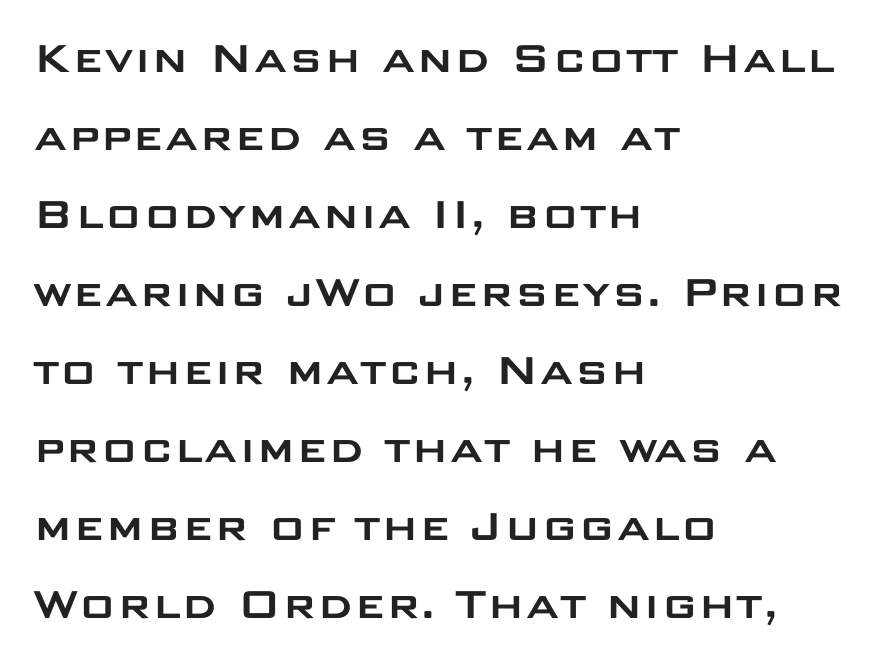
The image shows 50 px wide sans-serif type, upright; set left-aligned, normal line spacing (1.56x), normal letter spacing, not underlined; low stroke contrast and a large x-height.
